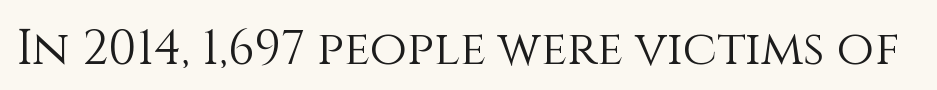
The letters stand upright; this is a roman face. Bare-footed words on every line. Nothing unusual about the tracking: characters are spaced as the font intends. Heft: none added — not bold. This sample has the flowing, uneven cadence of proportional lettering.
